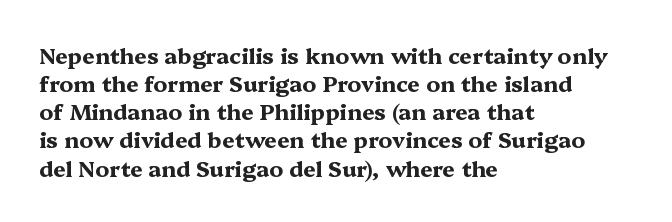
{"italic": "no", "bold": "yes", "underline": "no", "align": "left", "line_spacing": "normal", "line_spacing_ratio": 1.28, "letter_spacing": "normal", "letter_spacing_em": 0.0, "glyph_px": 22}
